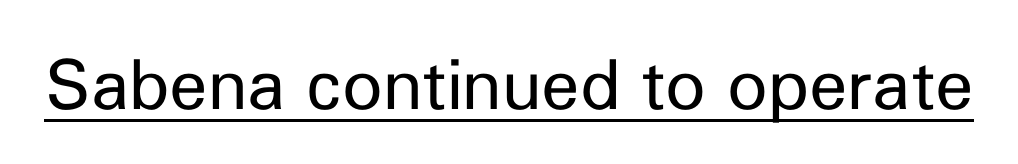
{"serif": "no", "italic": "no", "bold": "no", "weight": "regular", "width": "normal", "stroke_contrast": "low", "x_height": "medium", "monospaced": "no", "underline": "yes", "letter_spacing": "normal", "letter_spacing_em": 0.0, "glyph_px": 69}
